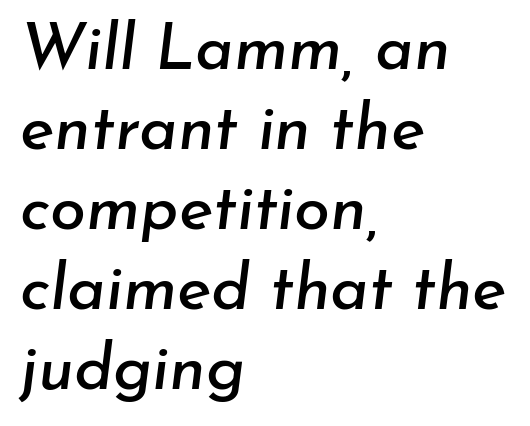
Alignment: flush left. The words here are not underlined. The horizontal fit of the characters is conventional and even. The glyphs look as if they've been sheared to an angle. The letters advance in unequal steps, a hallmark of proportional type.
